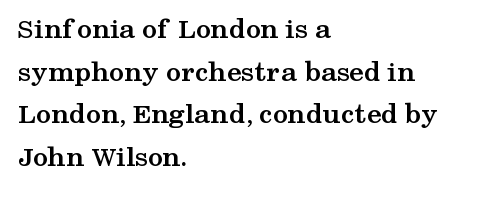
The image shows 30 px semibold, wide serif type, upright; set left-aligned, normal line spacing (1.42x), normal letter spacing, not underlined; medium stroke contrast and a medium x-height.
